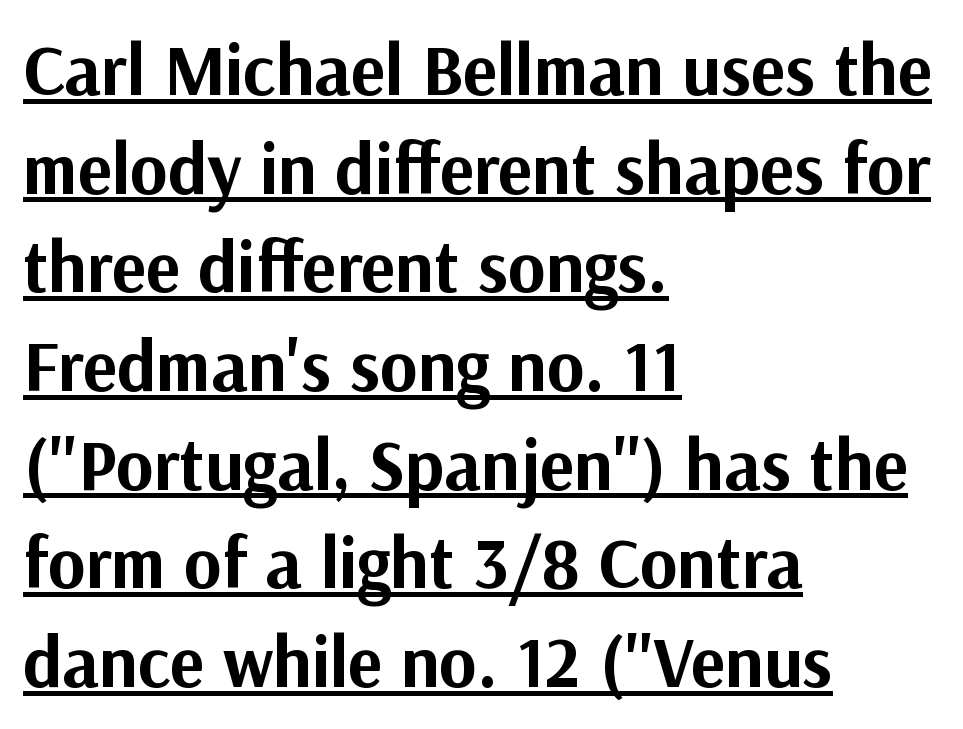
{"serif": "no", "italic": "no", "bold": "yes", "weight": "bold", "width": "normal", "stroke_contrast": "medium", "x_height": "medium", "monospaced": "no", "underline": "yes", "align": "left", "line_spacing": "normal", "line_spacing_ratio": 1.37, "letter_spacing": "normal", "letter_spacing_em": 0.0, "glyph_px": 72}
